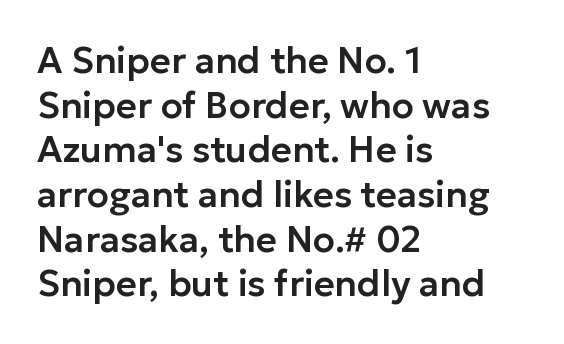
The rendering anchors every line to the left-hand side. You can tell it's not italic because the verticals are truly vertical. The zone under the glyphs is completely vacant. This sample uses plain, unmodified letter spacing.
